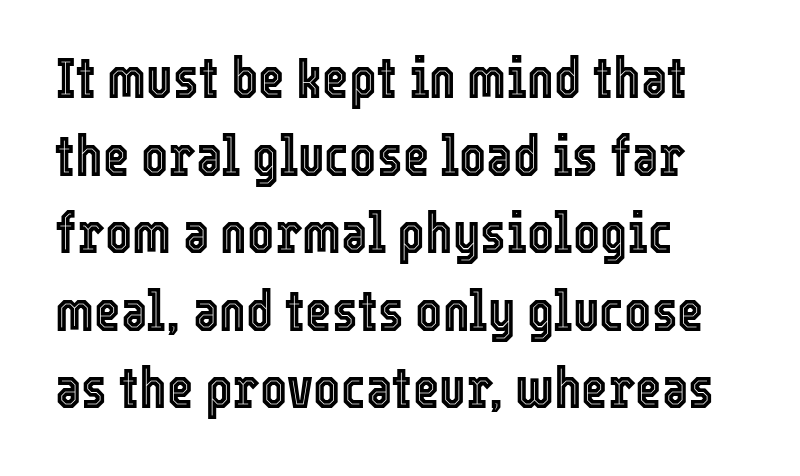
{"italic": "no", "width": "condensed", "x_height": "medium", "monospaced": "no", "underline": "no", "align": "left", "line_spacing": "normal", "line_spacing_ratio": 1.36, "letter_spacing": "normal", "letter_spacing_em": 0.0, "glyph_px": 57}
